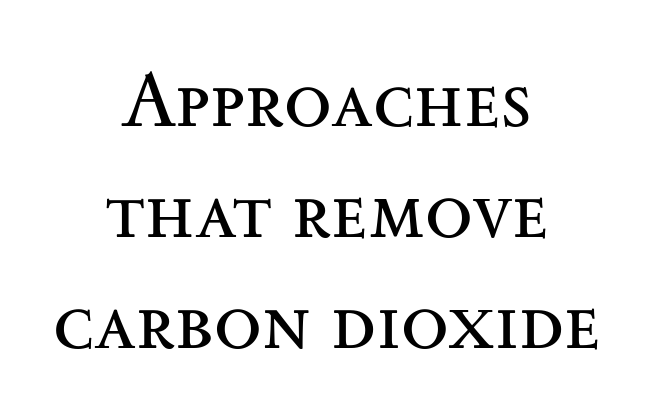
{"serif": "yes", "italic": "no", "bold": "no", "weight": "regular", "width": "wide", "stroke_contrast": "medium", "x_height": "small", "monospaced": "no", "underline": "no", "align": "center", "line_spacing": "normal", "line_spacing_ratio": 1.42, "letter_spacing": "normal", "letter_spacing_em": 0.0, "glyph_px": 78}
